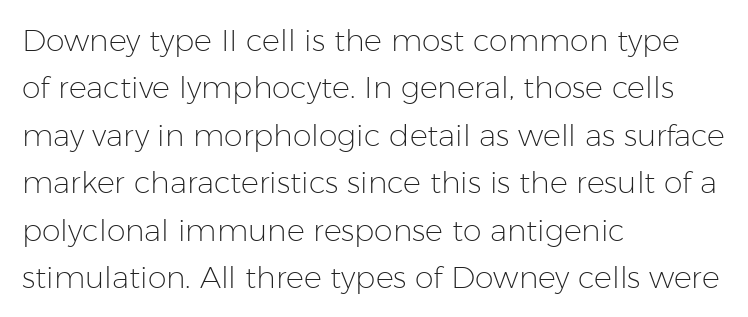
Q: Is the text bold? A: No.
Q: Is the text italic (slanted)? A: No, it is upright.
Q: Is the typeface a serif or a sans-serif typeface? A: Sans-serif.
Q: Is the text underlined? A: No.
Q: How is the paragraph aligned? A: Left-aligned.
Q: Is the spacing between letters normal or unusually wide? A: Normal.
Q: Is the spacing between lines tight, normal or loose? A: Normal.
Q: Width (condensed, normal, or wide)? A: Normal.
Q: Stroke contrast? A: Low.
Q: x-height? A: Medium.
Q: Monospaced? A: No.
